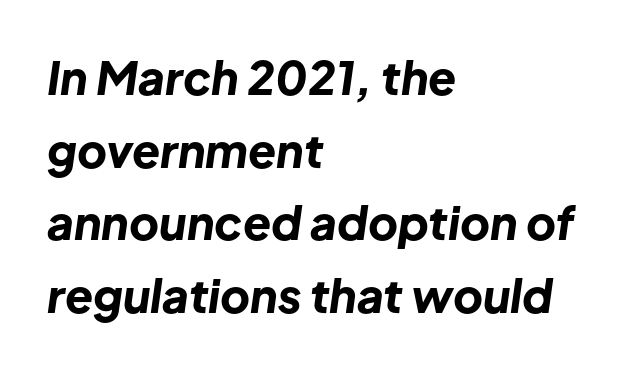
{"italic": "yes", "lean": "right", "slant_degrees": 8, "bold": "yes", "weight": "bold", "width": "normal", "stroke_contrast": "low", "x_height": "medium", "monospaced": "no", "underline": "no", "align": "left", "line_spacing": "normal", "line_spacing_ratio": 1.58, "letter_spacing": "normal", "letter_spacing_em": 0.0, "glyph_px": 46}
